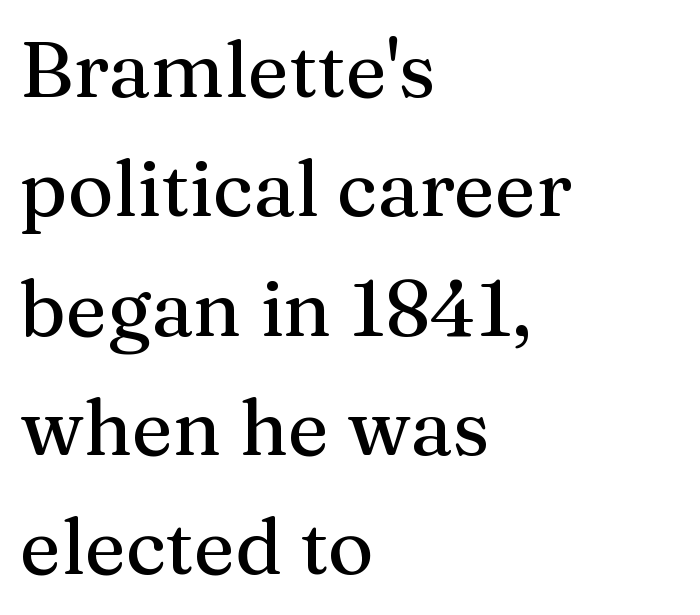
Q: Is the text italic (slanted)? A: No, it is upright.
Q: Is the typeface a serif or a sans-serif typeface? A: Serif.
Q: Is the text underlined? A: No.
Q: How is the paragraph aligned? A: Left-aligned.
Q: Is the spacing between letters normal or unusually wide? A: Normal.
Q: Is the spacing between lines tight, normal or loose? A: Normal.
Q: Width (condensed, normal, or wide)? A: Normal.
Q: Stroke contrast? A: Medium.
Q: x-height? A: Medium.
Q: Monospaced? A: No.
